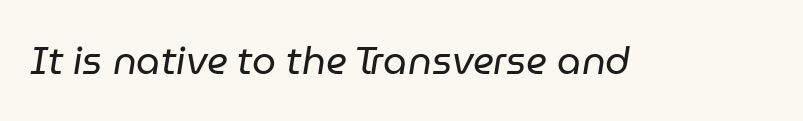
Q: Is the text bold? A: No.
Q: Is the text italic (slanted)? A: Yes, it leans right by about 9 degrees.
Q: Is the text underlined? A: No.
Q: Is the spacing between letters normal or unusually wide? A: Normal.
Q: Width (condensed, normal, or wide)? A: Normal.
Q: Stroke contrast? A: Low.
Q: x-height? A: Medium.
Q: Monospaced? A: No.
